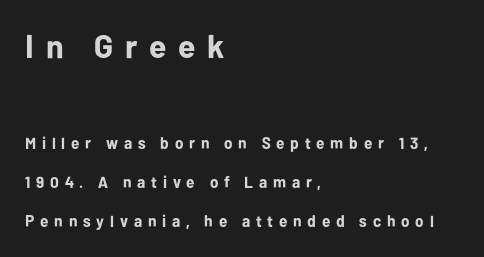
The image shows 33 px bold sans-serif type, upright; set left-aligned, loose line spacing (2.46x), unusually wide letter spacing (+0.36 em), not underlined; the first (top) block is 2.06x larger; low stroke contrast and a medium x-height.
